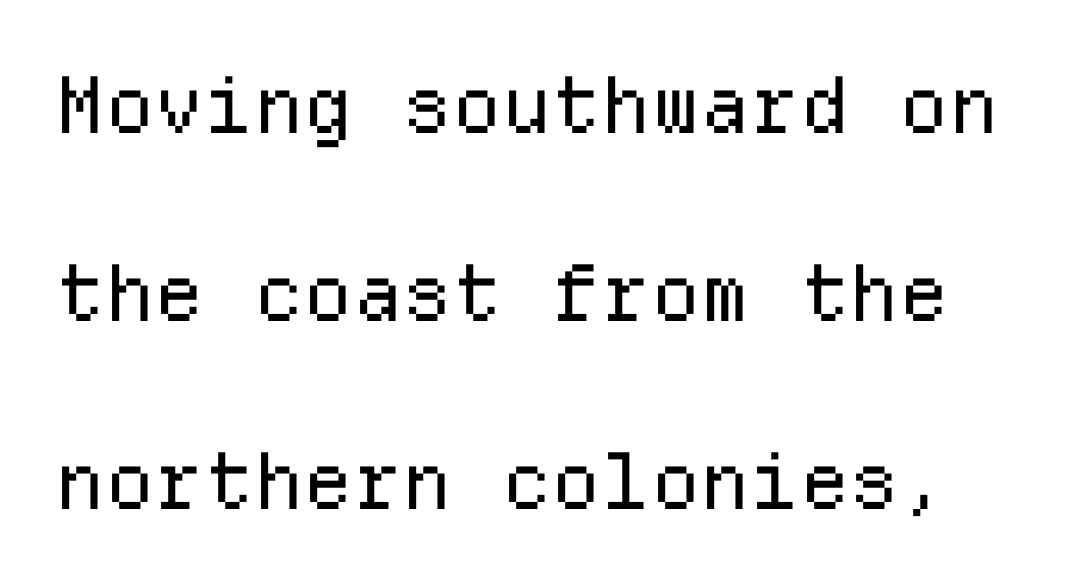
Q: Is the text bold? A: No.
Q: Is the text italic (slanted)? A: No, it is upright.
Q: Is the typeface a serif or a sans-serif typeface? A: Sans-serif.
Q: Is the text underlined? A: No.
Q: Is the spacing between letters normal or unusually wide? A: Normal.
Q: Is the spacing between lines tight, normal or loose? A: Loose.
Q: Width (condensed, normal, or wide)? A: Normal.
Q: Stroke contrast? A: Low.
Q: x-height? A: Medium.
Q: Monospaced? A: Yes.
